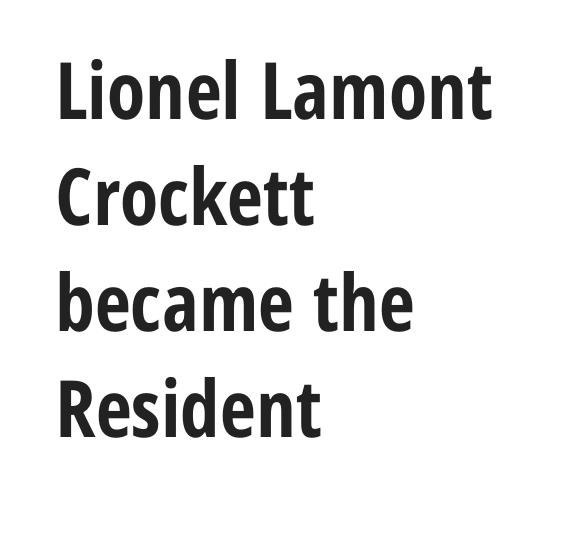
Does the weight exceed regular? Yes, all the way to bold. Between one letter and the next there's only the usual sliver of space. Just letters on the line, the space beneath them empty. A typesetter would call this proportional, since set widths differ per character. This sample is left-justified, so line endings fall wherever the words run out. The rendering uses a moderate line-height, typical for paragraphs.
